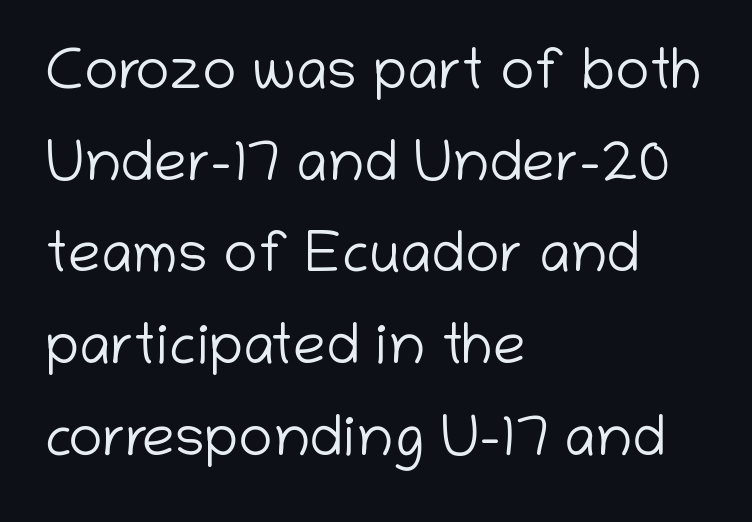
The image shows 58 px light sans-serif type, upright; set left-aligned, normal line spacing (1.58x), normal letter spacing, not underlined; low stroke contrast and a medium x-height.
